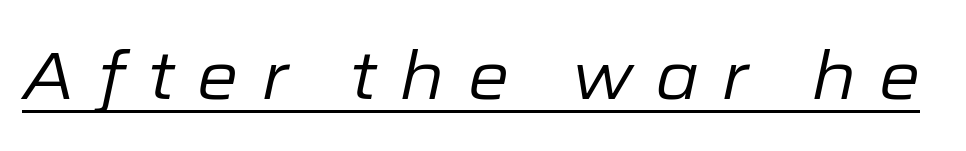
Q: Is the text bold? A: No.
Q: Is the text italic (slanted)? A: Yes, it leans right by about 12 degrees.
Q: Is the text underlined? A: Yes.
Q: Is the spacing between letters normal or unusually wide? A: Unusually wide.
Q: Width (condensed, normal, or wide)? A: Normal.
Q: Stroke contrast? A: Low.
Q: x-height? A: Medium.
Q: Monospaced? A: No.
